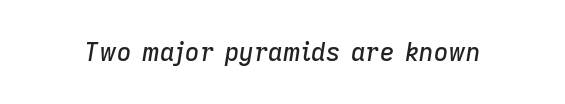
The image shows 25 px text type, italic (leaning right); set normal letter spacing, not underlined.
